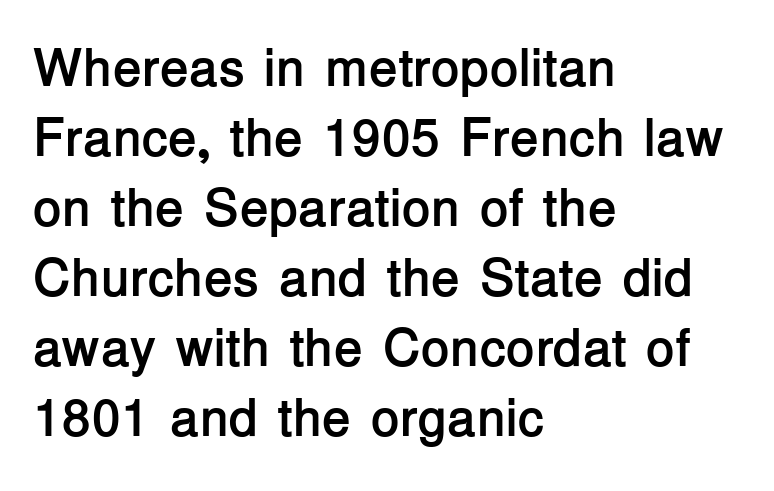
The image shows 53 px semibold sans-serif type, upright; set left-aligned, normal line spacing (1.32x), normal letter spacing, not underlined; low stroke contrast and a medium x-height.
